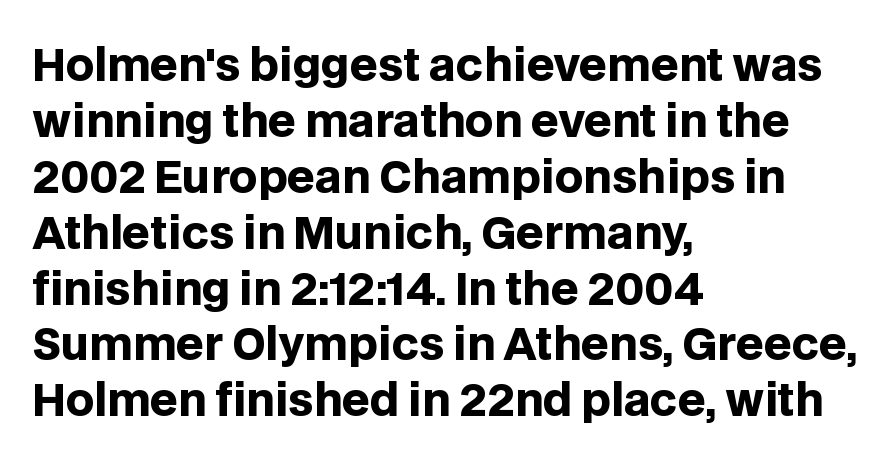
The image shows 44 px heavy sans-serif type, upright; set left-aligned, normal line spacing (1.27x), normal letter spacing, not underlined; low stroke contrast and a large x-height.
